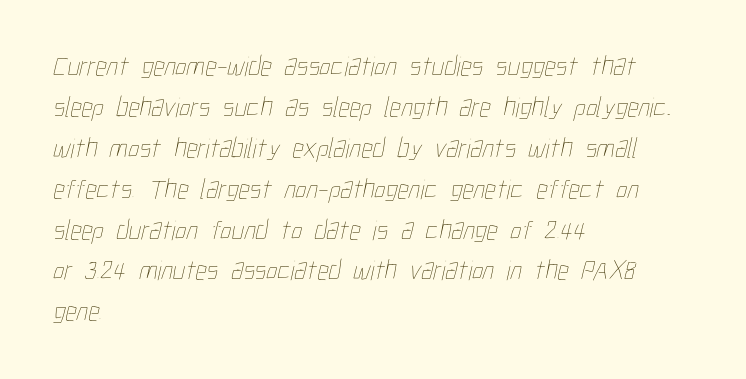
Stems here are at most as thick as an everyday book face. Here the designer chose a conventional face with non-uniform glyph widths. Each line starts at the same left margin while the right side varies. The leading is moderate, giving the passage an even texture.
